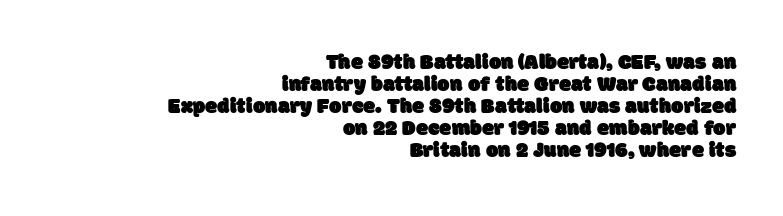
{"underline": "no", "align": "right", "line_spacing": "tight", "line_spacing_ratio": 1.0, "letter_spacing": "normal", "letter_spacing_em": 0.0, "glyph_px": 22}
